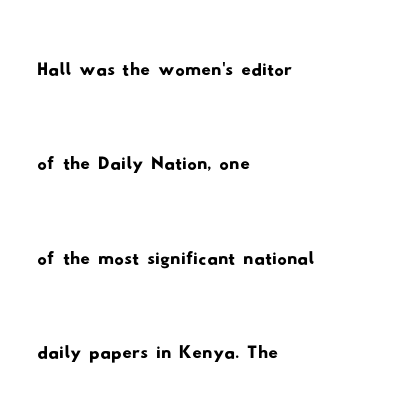
Q: Is the typeface a serif or a sans-serif typeface? A: Sans-serif.
Q: Is the text underlined? A: No.
Q: How is the paragraph aligned? A: Left-aligned.
Q: Is the spacing between letters normal or unusually wide? A: Normal.
Q: Is the spacing between lines tight, normal or loose? A: Loose.
Q: Width (condensed, normal, or wide)? A: Wide.
Q: Stroke contrast? A: Low.
Q: x-height? A: Small.
Q: Monospaced? A: No.
